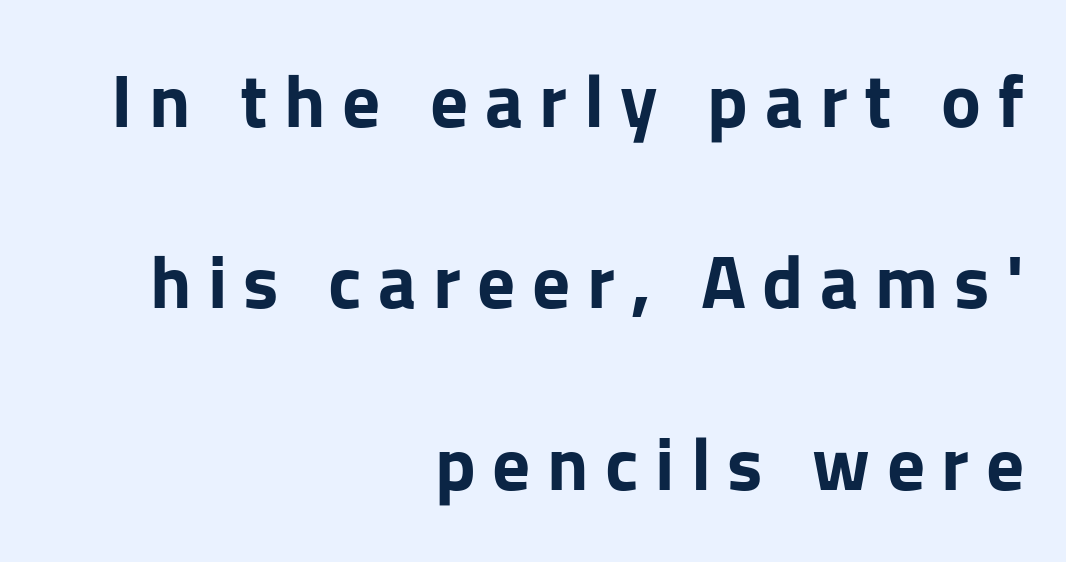
{"serif": "no", "italic": "no", "bold": "yes", "weight": "bold", "width": "normal", "stroke_contrast": "low", "x_height": "medium", "monospaced": "no", "underline": "no", "align": "right", "line_spacing": "loose", "line_spacing_ratio": 2.42, "letter_spacing": "wide", "letter_spacing_em": 0.22, "glyph_px": 75}
